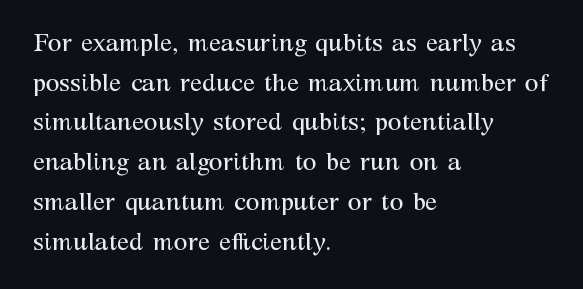
Q: Is the text bold? A: No.
Q: Is the text italic (slanted)? A: No, it is upright.
Q: Is the text underlined? A: No.
Q: How is the paragraph aligned? A: Left-aligned.
Q: Is the spacing between letters normal or unusually wide? A: Normal.
Q: Is the spacing between lines tight, normal or loose? A: Normal.
